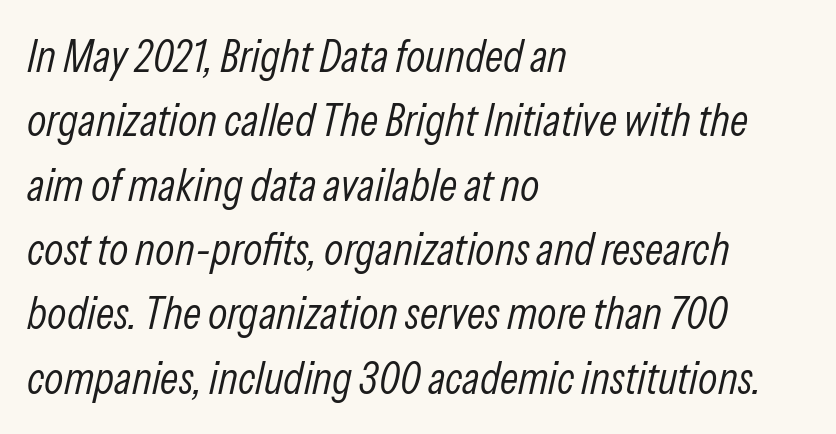
Q: Is the text bold? A: No.
Q: Is the text italic (slanted)? A: Yes, it leans right by about 13 degrees.
Q: Is the text underlined? A: No.
Q: How is the paragraph aligned? A: Left-aligned.
Q: Is the spacing between letters normal or unusually wide? A: Normal.
Q: Is the spacing between lines tight, normal or loose? A: Normal.
Q: Width (condensed, normal, or wide)? A: Condensed.
Q: Stroke contrast? A: Low.
Q: x-height? A: Medium.
Q: Monospaced? A: No.
